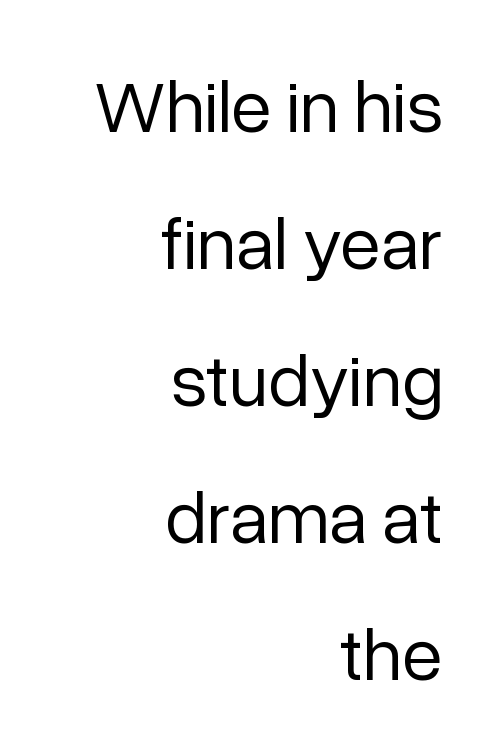
Q: Is the text bold? A: No.
Q: Is the text italic (slanted)? A: No, it is upright.
Q: Is the typeface a serif or a sans-serif typeface? A: Sans-serif.
Q: Is the text underlined? A: No.
Q: How is the paragraph aligned? A: Right-aligned.
Q: Is the spacing between letters normal or unusually wide? A: Normal.
Q: Width (condensed, normal, or wide)? A: Normal.
Q: Stroke contrast? A: Low.
Q: x-height? A: Medium.
Q: Monospaced? A: No.
